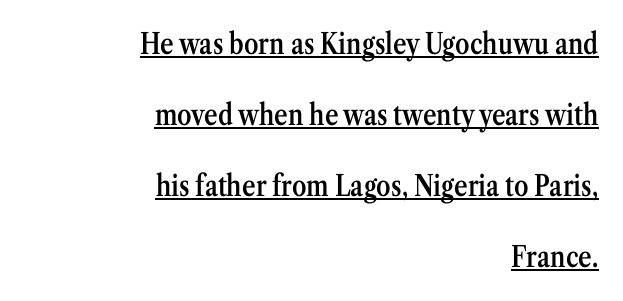
{"serif": "yes", "italic": "no", "bold": "semi", "weight": "semibold", "width": "condensed", "stroke_contrast": "medium", "x_height": "medium", "monospaced": "no", "underline": "yes", "align": "right", "line_spacing": "loose", "line_spacing_ratio": 2.45, "letter_spacing": "normal", "letter_spacing_em": 0.0, "glyph_px": 29}
